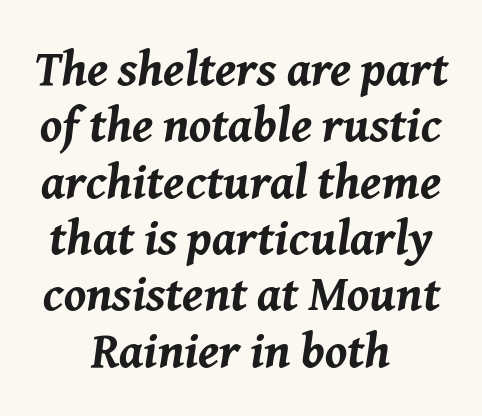
The image shows 49 px bold type, italic (leaning right); set centered, tight line spacing (1.15x), normal letter spacing, not underlined; medium stroke contrast and a medium x-height.
